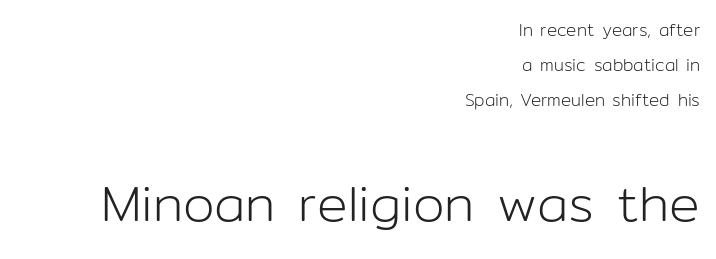
{"serif": "no", "italic": "no", "bold": "no", "weight": "light", "width": "normal", "stroke_contrast": "low", "x_height": "medium", "monospaced": "no", "underline": "no", "align": "right", "line_spacing": "loose", "line_spacing_ratio": 2.06, "letter_spacing": "normal", "letter_spacing_em": 0.0, "larger_block": "second", "size_ratio": 3.0, "glyph_px": 51}
